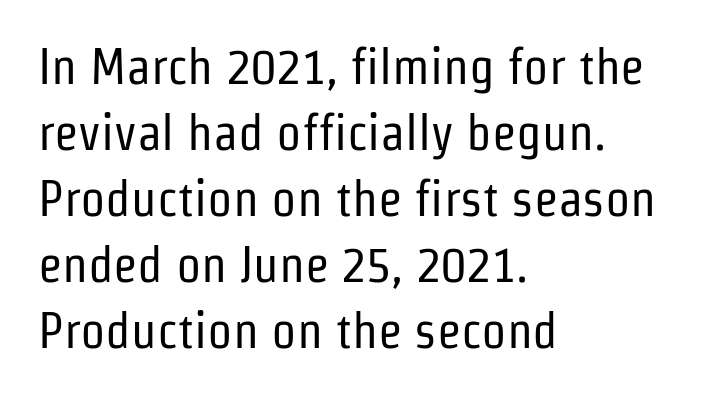
Font category for this specimen: sans-serif. No extra tracking has been applied to these lines. Is the block centered? No — it sits flush against the left margin. These lines are rendered in a variable-pitch font. Words float on clear page, feet unadorned. How would I describe the line gaps? Plain and ordinary.
